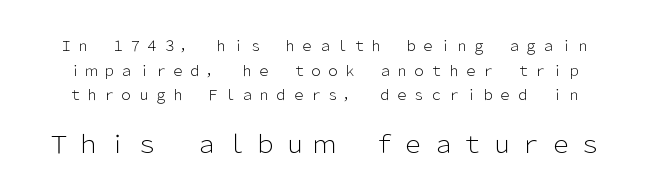
Posture: upright roman. A clean baseline with only descenders dipping below it. A student would notice the bottom passage is typeset larger than what precedes it. Think standard paragraph weight, or any step lighter than that. Glyph-to-glyph distance is far greater than everyday printed text.
